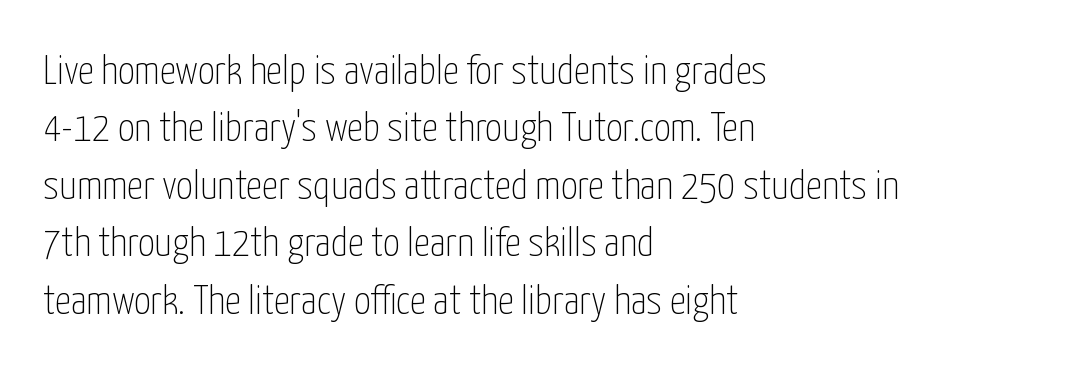
Q: Is the text bold? A: No.
Q: Is the text italic (slanted)? A: No, it is upright.
Q: Is the typeface a serif or a sans-serif typeface? A: Sans-serif.
Q: Is the text underlined? A: No.
Q: How is the paragraph aligned? A: Left-aligned.
Q: Is the spacing between letters normal or unusually wide? A: Normal.
Q: Is the spacing between lines tight, normal or loose? A: Normal.
Q: Width (condensed, normal, or wide)? A: Condensed.
Q: Stroke contrast? A: Low.
Q: x-height? A: Medium.
Q: Monospaced? A: No.
